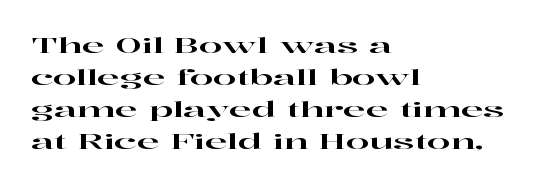
{"italic": "no", "underline": "no", "align": "left", "line_spacing": "normal", "line_spacing_ratio": 1.53, "letter_spacing": "normal", "letter_spacing_em": 0.0, "glyph_px": 21}
